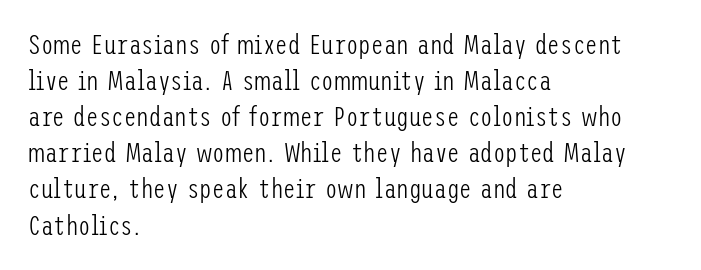
The specimen omits any rule beneath the text block's lines. Nothing unusual about the tracking: characters are spaced as the font intends. A typesetter would label this face a sans. Left-aligned paragraph, ragged on the right. Stroke thickness stays within the range of a standard reading face or lighter. Characters remain perfectly vertical along every line.
